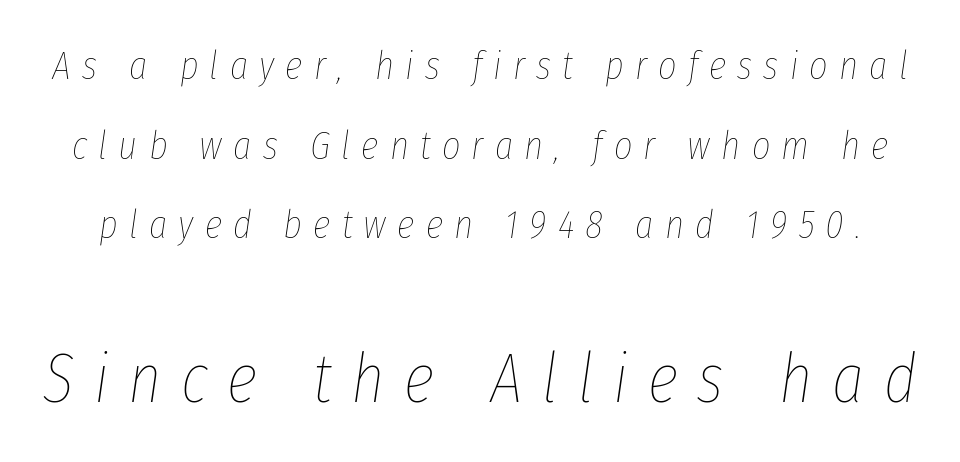
Q: Is the text bold? A: No.
Q: Is the text italic (slanted)? A: Yes, it leans right by about 8 degrees.
Q: Is the text underlined? A: No.
Q: Is the spacing between letters normal or unusually wide? A: Unusually wide.
Q: Is the spacing between lines tight, normal or loose? A: Loose.
Q: Which block of text is set in a larger size, the first (top) or the second (bottom)? A: The second (bottom) one.
Q: Width (condensed, normal, or wide)? A: Condensed.
Q: Stroke contrast? A: Low.
Q: x-height? A: Medium.
Q: Monospaced? A: No.
